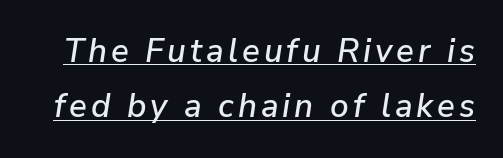
The image shows 33 px text type, italic (leaning right); set normal line spacing (1.68x), underlined; low stroke contrast and a medium x-height.
